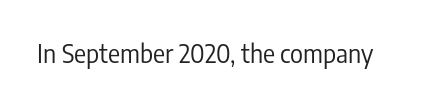
The image shows 25 px text type, upright; set normal letter spacing, not underlined.
